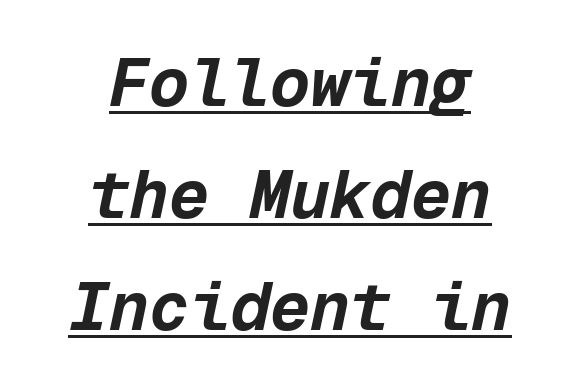
{"italic": "yes", "lean": "right", "slant_degrees": 12, "bold": "yes", "weight": "bold", "width": "normal", "stroke_contrast": "low", "x_height": "medium", "monospaced": "yes", "underline": "yes", "align": "center", "line_spacing": "normal", "line_spacing_ratio": 1.67, "letter_spacing": "normal", "letter_spacing_em": 0.0, "glyph_px": 67}
